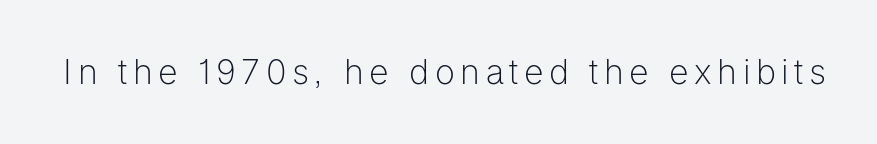
The rendering uses natural spacing where letterforms have individual widths. Nope, no serifs anywhere on these letters. Check under the words: just untouched page. This reads as an unemphasized weight, regular at the heaviest. The lettering stays uniformly vertical, giving the passage a roman look.
